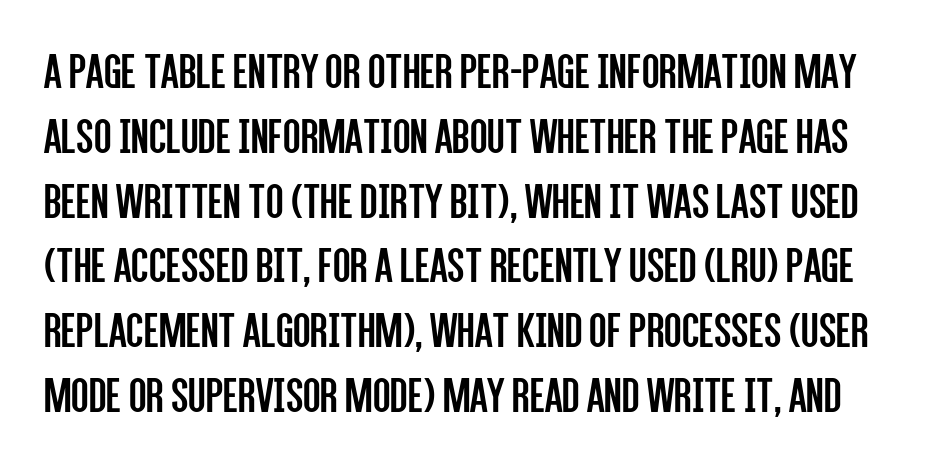
{"serif": "no", "italic": "no", "bold": "no", "weight": "regular", "width": "condensed", "stroke_contrast": "low", "x_height": "large", "monospaced": "no", "underline": "no", "line_spacing": "normal", "line_spacing_ratio": 1.27, "letter_spacing": "normal", "letter_spacing_em": 0.0, "glyph_px": 51}
